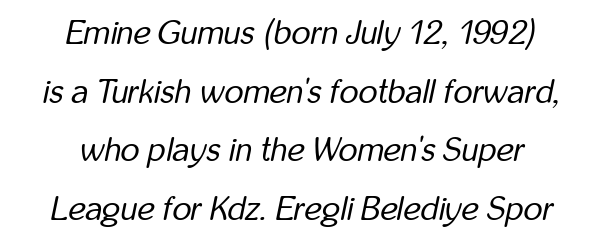
{"italic": "yes", "lean": "right", "slant_degrees": 12, "bold": "no", "weight": "regular", "width": "condensed", "stroke_contrast": "low", "x_height": "medium", "monospaced": "no", "underline": "no", "align": "center", "line_spacing_ratio": 1.78, "letter_spacing": "normal", "letter_spacing_em": 0.0, "glyph_px": 33}
